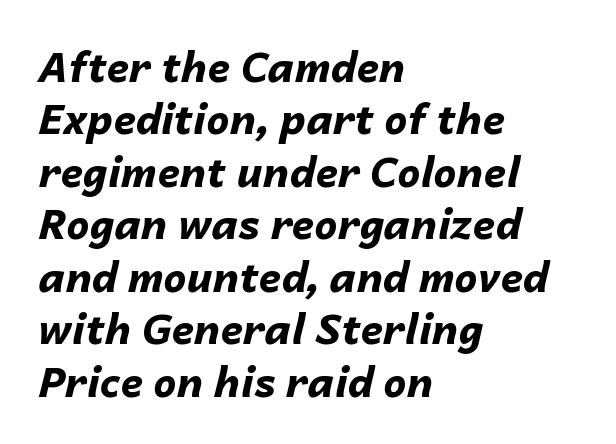
Glance below the letters and you will spot only blank space. Varying glyph widths throughout — classic text-font behaviour. Chunky letters — that's bold for sure. Italic? Definitely — the glyphs are oblique. Reading down the column, the eye jumps a familiar distance to each next line.
